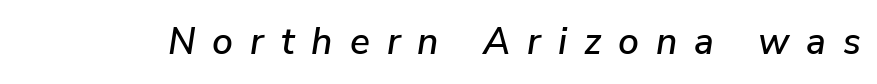
The image shows 37 px text type, italic (leaning right); set unusually wide letter spacing (+0.46 em), not underlined; low stroke contrast and a medium x-height.
